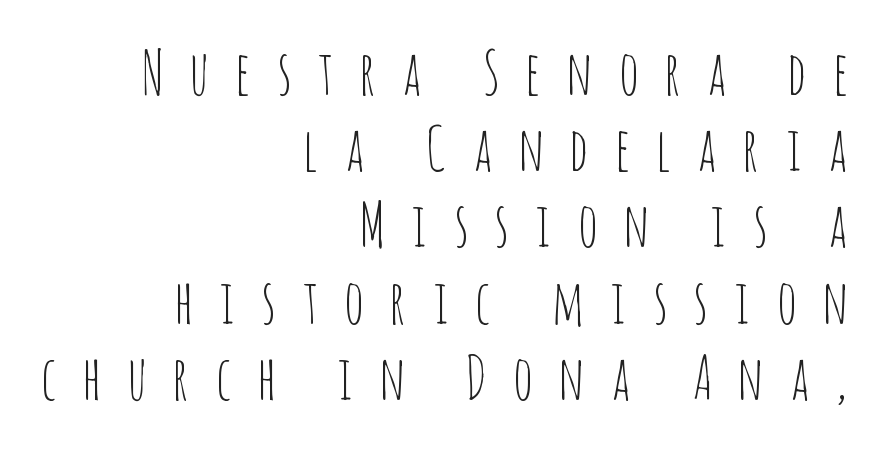
Q: Is the text bold? A: No.
Q: Is the text italic (slanted)? A: No, it is upright.
Q: Is the typeface a serif or a sans-serif typeface? A: Sans-serif.
Q: Is the text underlined? A: No.
Q: How is the paragraph aligned? A: Right-aligned.
Q: Is the spacing between letters normal or unusually wide? A: Unusually wide.
Q: Is the spacing between lines tight, normal or loose? A: Normal.
Q: Width (condensed, normal, or wide)? A: Condensed.
Q: Stroke contrast? A: Low.
Q: x-height? A: Large.
Q: Monospaced? A: No.
